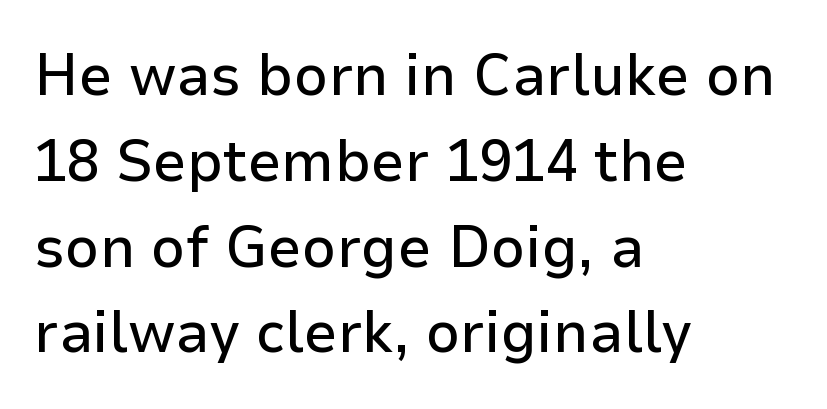
{"serif": "no", "italic": "no", "width": "normal", "stroke_contrast": "low", "x_height": "medium", "monospaced": "no", "underline": "no", "align": "left", "line_spacing": "normal", "line_spacing_ratio": 1.43, "letter_spacing": "normal", "letter_spacing_em": 0.0, "glyph_px": 60}
